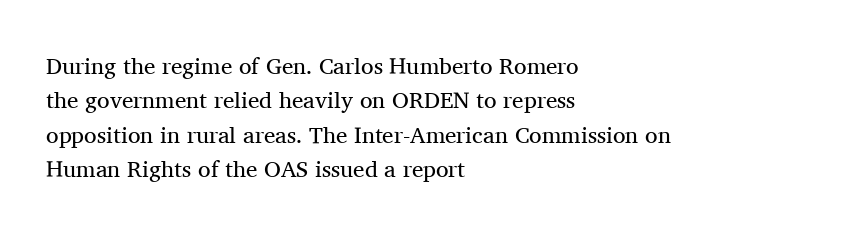
Observe the ordinary spacing: letters are neighbours, not strangers. Only glyphs here, with clear space below each row. Honestly, the row spacing looks completely unremarkable. No letter is thick-stroked: the sample isn't bold.
